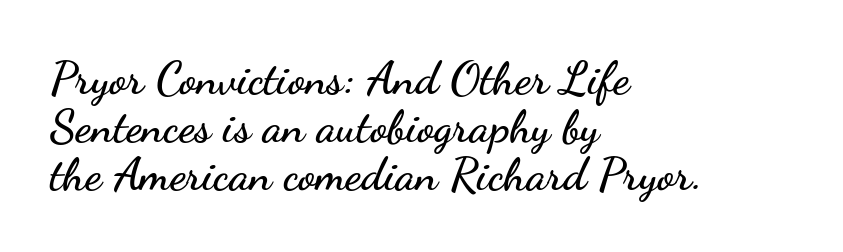
{"serif": "no", "width": "wide", "stroke_contrast": "low", "x_height": "small", "monospaced": "no", "underline": "no", "align": "left", "line_spacing": "tight", "line_spacing_ratio": 1.04, "letter_spacing": "normal", "letter_spacing_em": 0.0, "glyph_px": 46}
